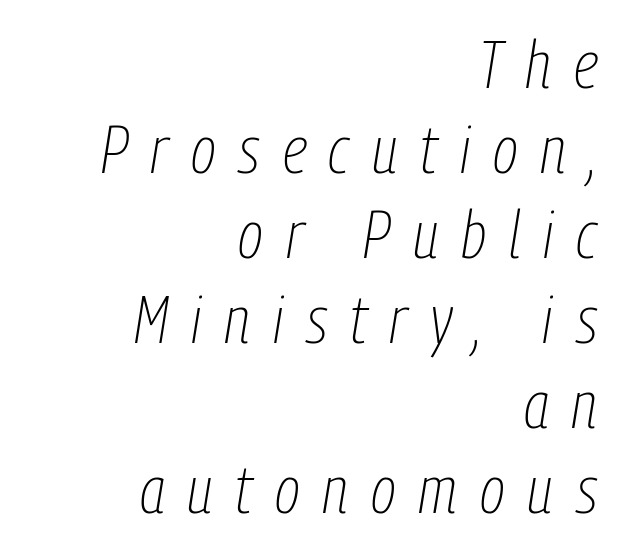
Q: Is the text bold? A: No.
Q: Is the text italic (slanted)? A: Yes, it leans right by about 9 degrees.
Q: Is the text underlined? A: No.
Q: How is the paragraph aligned? A: Right-aligned.
Q: Is the spacing between letters normal or unusually wide? A: Unusually wide.
Q: Is the spacing between lines tight, normal or loose? A: Normal.
Q: Width (condensed, normal, or wide)? A: Condensed.
Q: Stroke contrast? A: Low.
Q: x-height? A: Medium.
Q: Monospaced? A: No.
